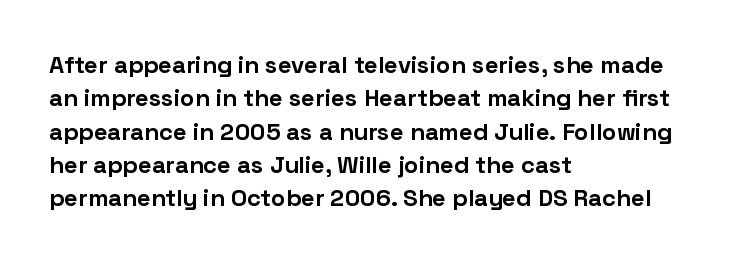
You can tell it's not italic because the verticals are truly vertical. Descender tails drop into unmarked territory. Baseline-to-baseline distance is the conventional proportion of letter height. Nobody touched the tracking dial on this one. Thick stems and heavy bowls — unmistakably bold. One-word summary of the alignment: left.
